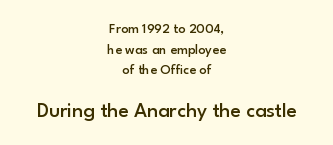
The image shows 21 px text type, upright; set centered, normal line spacing (1.48x), normal letter spacing, not underlined; the second (bottom) block is 1.5x larger.
